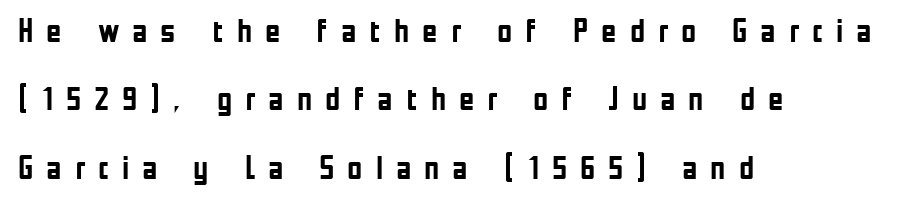
The image shows 33 px semibold, condensed sans-serif type, upright; set left-aligned, loose line spacing (2.07x), unusually wide letter spacing (+0.39 em), not underlined; low stroke contrast and a medium x-height.
